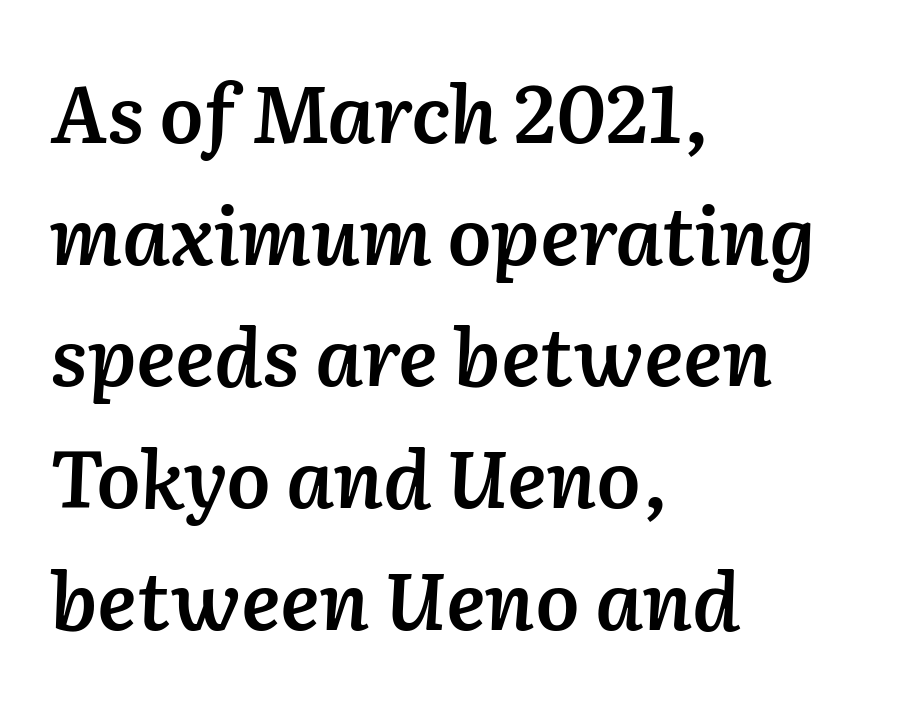
Q: Is the text bold? A: Semi-bold.
Q: Is the text italic (slanted)? A: Yes, it leans right by about 2 degrees.
Q: Is the text underlined? A: No.
Q: How is the paragraph aligned? A: Left-aligned.
Q: Is the spacing between letters normal or unusually wide? A: Normal.
Q: Is the spacing between lines tight, normal or loose? A: Normal.
Q: Width (condensed, normal, or wide)? A: Normal.
Q: Stroke contrast? A: Low.
Q: x-height? A: Medium.
Q: Monospaced? A: No.
